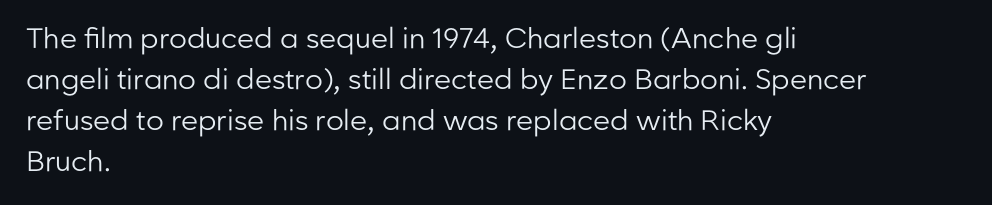
The rag falls on the right side of this text block. Letters rest on an invisible, unmarked baseline. This is roman type, the default non-slanted kind. Compared with typical body copy, the letter spacing here is the same.
